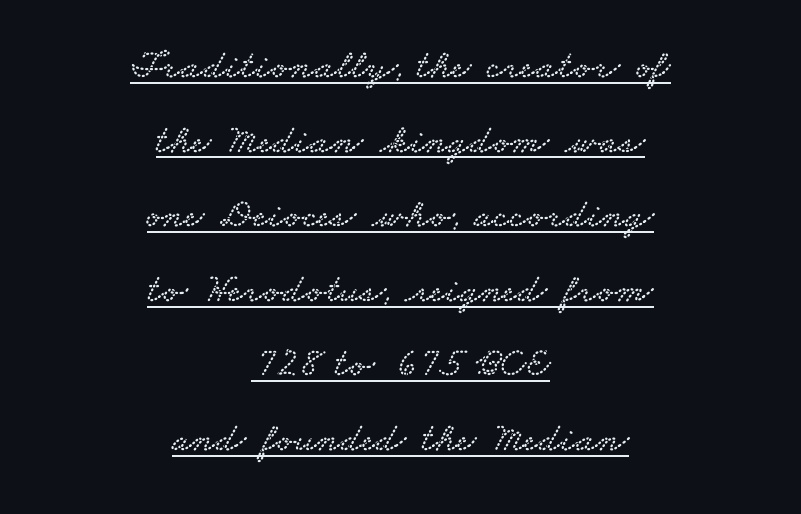
Descenders here cross a horizontal rule under the line. You could not count columns in this text — the font is proportionally spaced. Observe the ordinary spacing: letters are neighbours, not strangers. Casual observation: everything's sitting right in the middle. Little horizontal feet cap the strokes, marking this as serif type.
